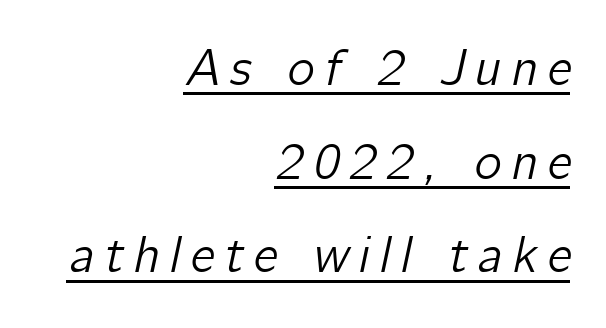
{"italic": "yes", "lean": "right", "slant_degrees": 12, "width": "normal", "stroke_contrast": "low", "x_height": "medium", "monospaced": "no", "underline": "yes", "align": "right", "line_spacing_ratio": 1.8, "glyph_px": 52}
